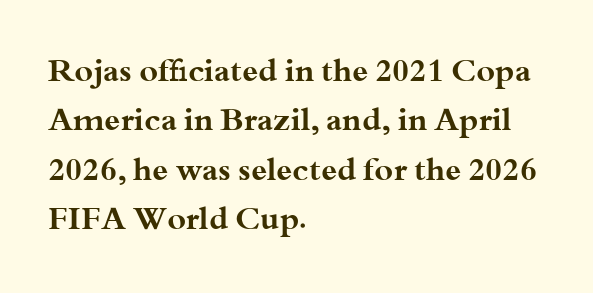
{"serif": "yes", "italic": "no", "bold": "yes", "weight": "bold", "width": "wide", "stroke_contrast": "medium", "x_height": "small", "monospaced": "no", "underline": "no", "align": "left", "line_spacing": "normal", "line_spacing_ratio": 1.54, "letter_spacing": "normal", "letter_spacing_em": 0.0, "glyph_px": 32}
